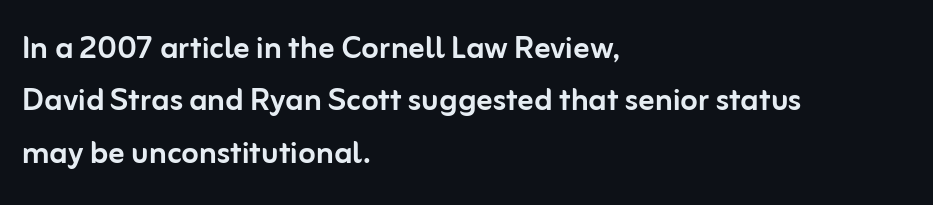
{"serif": "no", "italic": "no", "width": "normal", "stroke_contrast": "low", "x_height": "medium", "monospaced": "no", "underline": "no", "align": "left", "line_spacing": "normal", "line_spacing_ratio": 1.31, "letter_spacing": "normal", "letter_spacing_em": 0.0, "glyph_px": 40}
